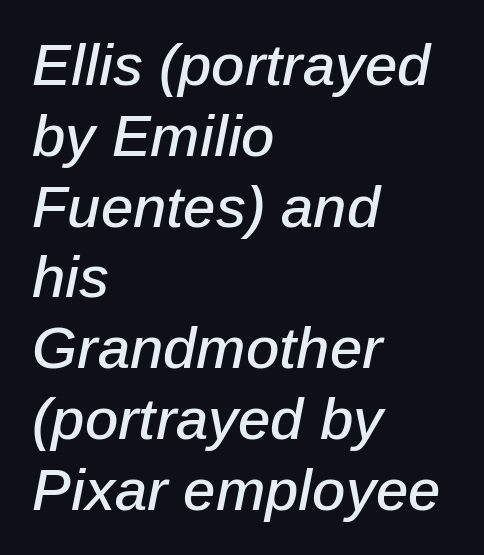
Posture: slanted. The rendering uses natural spacing where letterforms have individual widths. Words appear dense and cohesive because spacing is normal. Leftover space on each line is placed entirely after the last word. Any mark beneath the type? The region is blank.
